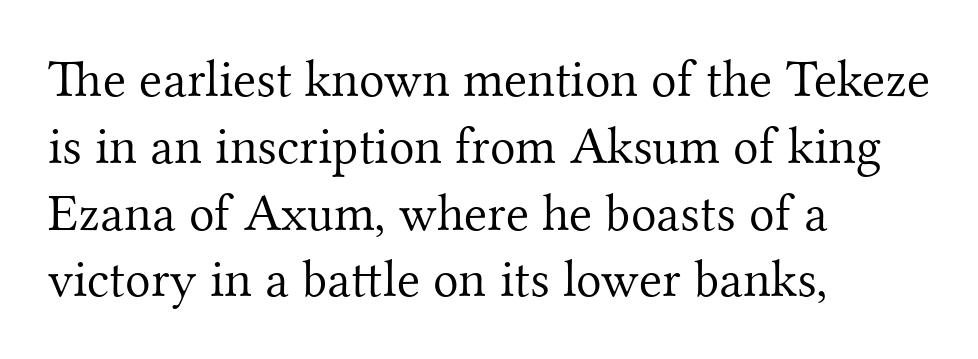
The image shows 53 px light serif type, upright; set left-aligned, normal line spacing (1.26x), normal letter spacing, not underlined; medium stroke contrast and a small x-height.
